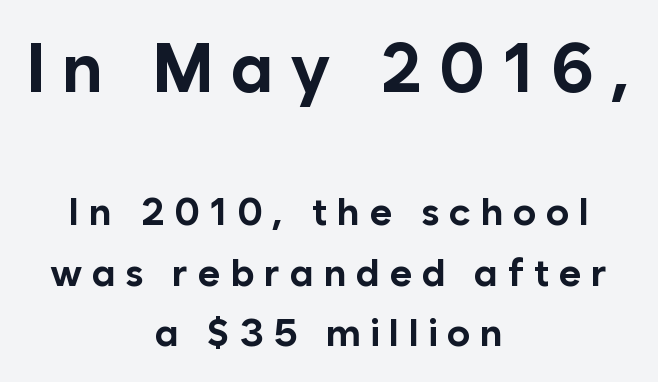
Q: Is the text bold? A: Yes.
Q: Is the text italic (slanted)? A: No, it is upright.
Q: Is the typeface a serif or a sans-serif typeface? A: Sans-serif.
Q: Is the text underlined? A: No.
Q: How is the paragraph aligned? A: Centered.
Q: Is the spacing between letters normal or unusually wide? A: Unusually wide.
Q: Is the spacing between lines tight, normal or loose? A: Normal.
Q: Which block of text is set in a larger size, the first (top) or the second (bottom)? A: The first (top) one.
Q: Width (condensed, normal, or wide)? A: Normal.
Q: Stroke contrast? A: Low.
Q: x-height? A: Medium.
Q: Monospaced? A: No.
